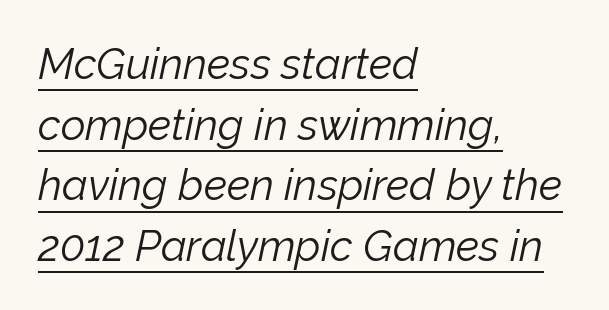
Q: Is the text bold? A: No.
Q: Is the text italic (slanted)? A: Yes, it leans right by about 12 degrees.
Q: Is the text underlined? A: Yes.
Q: How is the paragraph aligned? A: Left-aligned.
Q: Is the spacing between letters normal or unusually wide? A: Normal.
Q: Is the spacing between lines tight, normal or loose? A: Normal.
Q: Width (condensed, normal, or wide)? A: Normal.
Q: Stroke contrast? A: Low.
Q: x-height? A: Medium.
Q: Monospaced? A: No.
